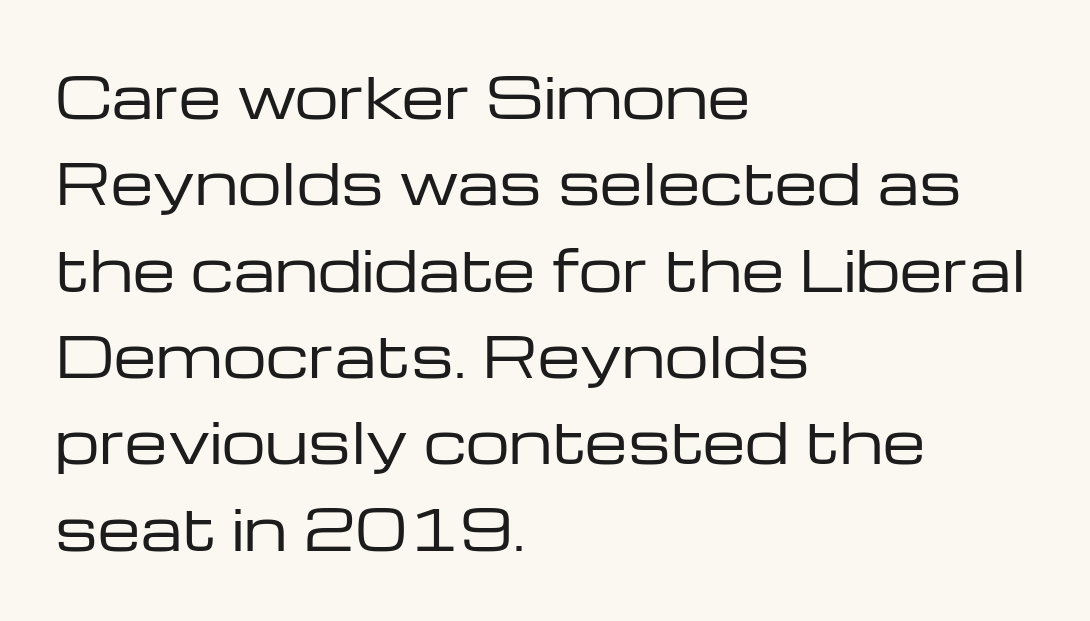
The image shows 55 px regular-weight, wide sans-serif type, upright; set left-aligned, normal line spacing (1.57x), normal letter spacing, not underlined; low stroke contrast and a medium x-height.
